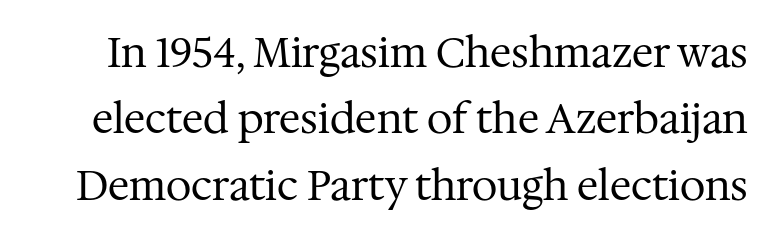
The image shows 41 px regular-weight serif type, upright; set normal line spacing (1.62x), normal letter spacing, not underlined; medium stroke contrast and a medium x-height.
